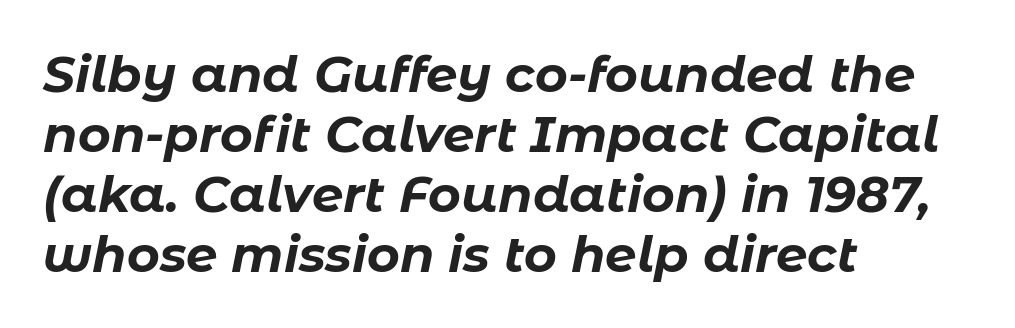
Q: Is the text bold? A: Yes.
Q: Is the text italic (slanted)? A: Yes, it leans right by about 11 degrees.
Q: Is the text underlined? A: No.
Q: How is the paragraph aligned? A: Left-aligned.
Q: Is the spacing between letters normal or unusually wide? A: Normal.
Q: Width (condensed, normal, or wide)? A: Normal.
Q: Stroke contrast? A: Low.
Q: x-height? A: Medium.
Q: Monospaced? A: No.
